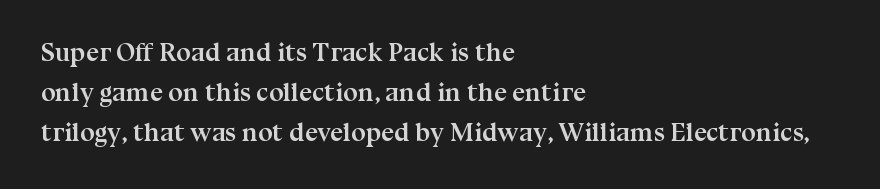
{"italic": "no", "bold": "yes", "underline": "no", "align": "left", "line_spacing": "normal", "line_spacing_ratio": 1.53, "letter_spacing": "normal", "letter_spacing_em": 0.0, "glyph_px": 26}
